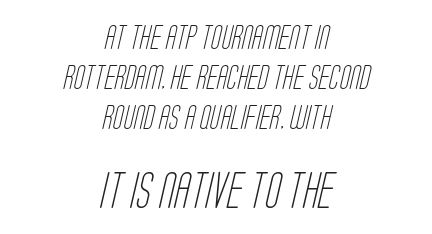
Q: Is the text bold? A: No.
Q: Is the typeface a serif or a sans-serif typeface? A: Sans-serif.
Q: Is the text underlined? A: No.
Q: How is the paragraph aligned? A: Centered.
Q: Is the spacing between letters normal or unusually wide? A: Normal.
Q: Is the spacing between lines tight, normal or loose? A: Normal.
Q: Which block of text is set in a larger size, the first (top) or the second (bottom)? A: The second (bottom) one.
Q: Width (condensed, normal, or wide)? A: Condensed.
Q: Stroke contrast? A: Low.
Q: x-height? A: Large.
Q: Monospaced? A: No.
